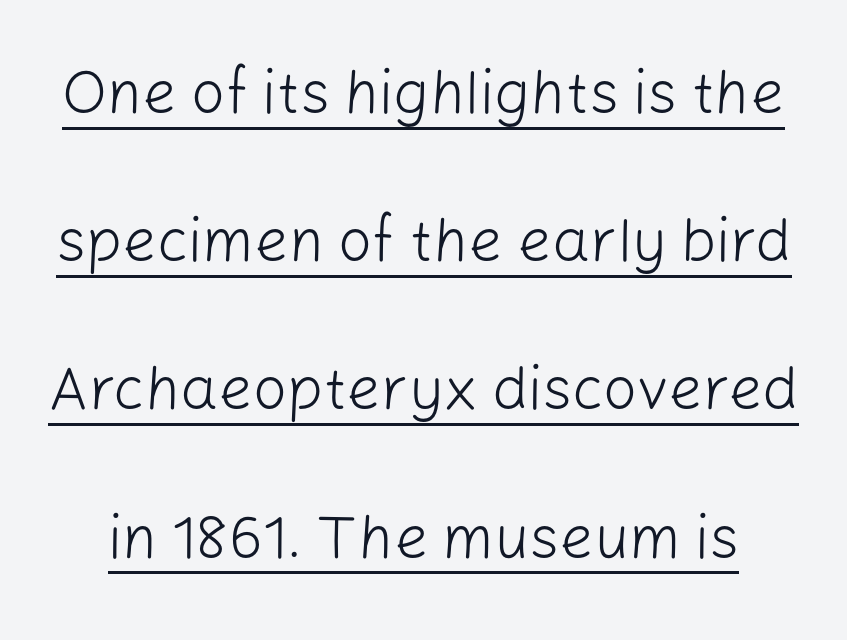
The image shows 60 px light sans-serif type, upright; set loose line spacing (2.47x), normal letter spacing, underlined; low stroke contrast and a medium x-height.
